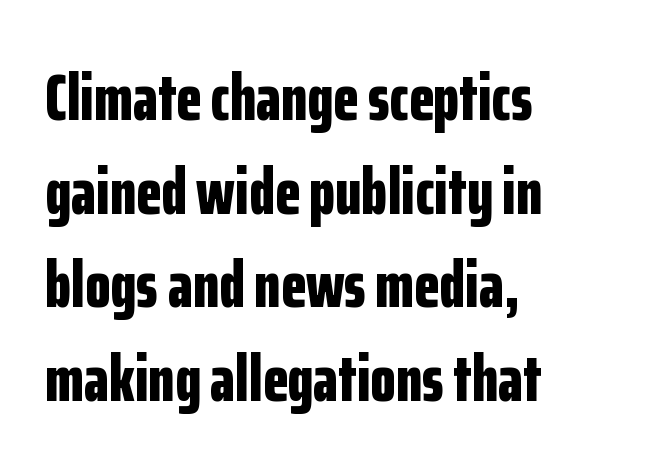
The image shows 66 px bold, condensed sans-serif type, upright; set left-aligned, normal line spacing (1.42x), normal letter spacing, not underlined; low stroke contrast and a medium x-height.
